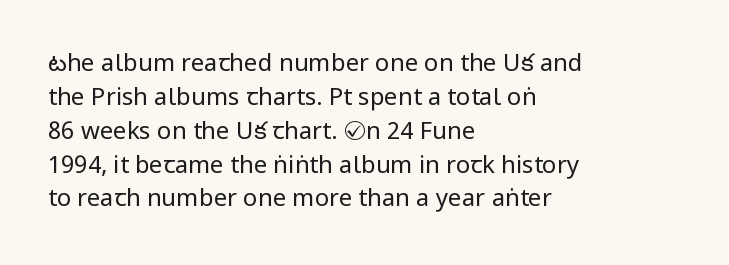
The image shows 24 px text type, upright; set left-aligned, normal line spacing (1.41x), normal letter spacing, not underlined.
